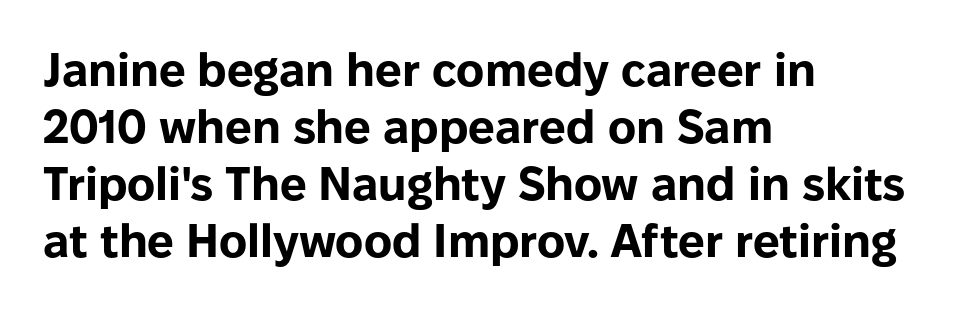
Does the lettering tilt? It doesn't — this is upright. The passage shown has conventional tracking throughout. Look at the stroke-to-counter ratio: heavy, a bold. A typesetter would call this proportional, since set widths differ per character. Type without underlining.
